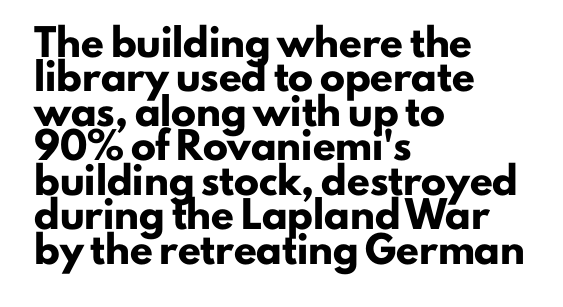
{"italic": "no", "bold": "yes", "underline": "no", "align": "left", "line_spacing": "normal", "line_spacing_ratio": 1.38, "letter_spacing": "normal", "letter_spacing_em": 0.0, "glyph_px": 25}
